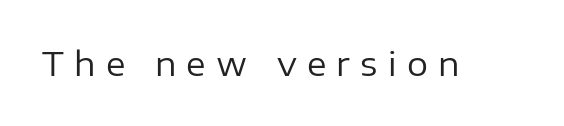
The image shows 33 px regular-weight sans-serif type, upright; set unusually wide letter spacing (+0.31 em), not underlined; low stroke contrast and a medium x-height.
